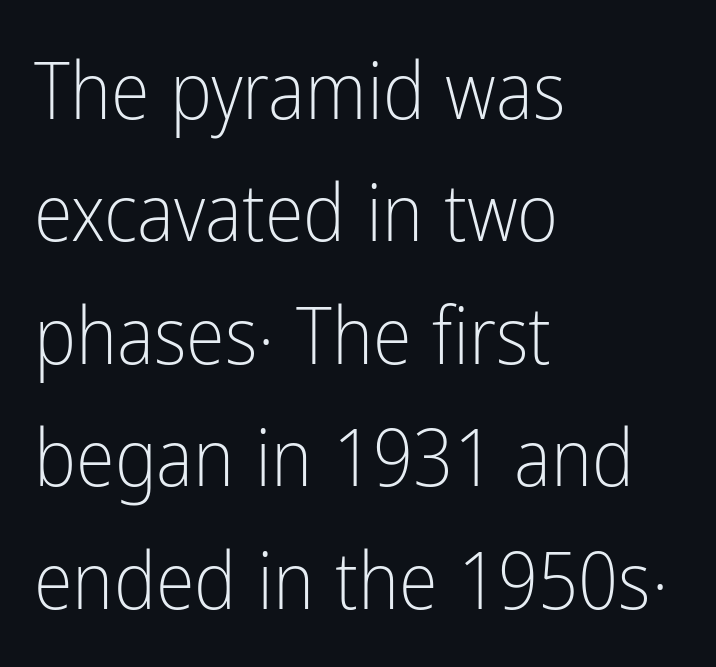
The image shows 79 px light, condensed sans-serif type, upright; set left-aligned, normal line spacing (1.55x), normal letter spacing, not underlined; low stroke contrast and a medium x-height.
